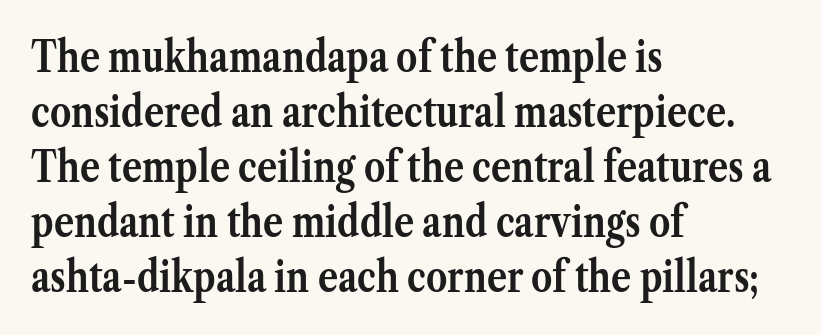
Vertical spacing — default. This sample uses an upright cut, with every glyph sitting square on the baseline. The typesetter chose a ragged-right arrangement here. The space beneath each line is pristine and unruled.
